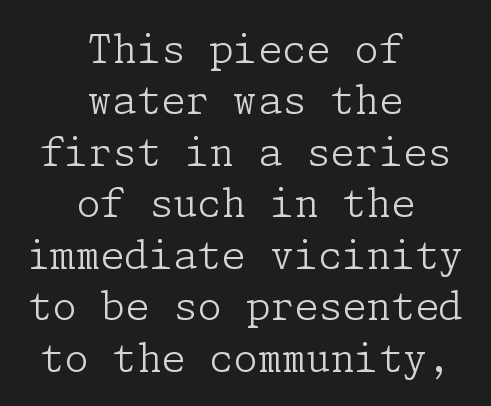
{"serif": "yes", "italic": "no", "bold": "no", "weight": "light", "width": "normal", "stroke_contrast": "low", "x_height": "medium", "underline": "no", "align": "center", "line_spacing": "normal", "line_spacing_ratio": 1.32, "letter_spacing": "normal", "letter_spacing_em": 0.0, "glyph_px": 39}
